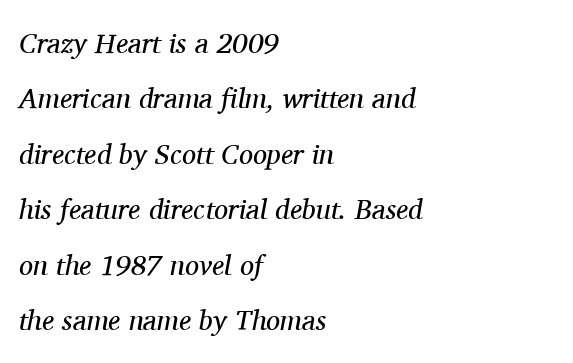
Q: Is the text bold? A: No.
Q: Is the text italic (slanted)? A: Yes, it leans right by about 11 degrees.
Q: Is the typeface a serif or a sans-serif typeface? A: Serif.
Q: Is the text underlined? A: No.
Q: How is the paragraph aligned? A: Left-aligned.
Q: Is the spacing between letters normal or unusually wide? A: Normal.
Q: Is the spacing between lines tight, normal or loose? A: Loose.
Q: Width (condensed, normal, or wide)? A: Normal.
Q: Stroke contrast? A: Medium.
Q: x-height? A: Medium.
Q: Monospaced? A: No.
